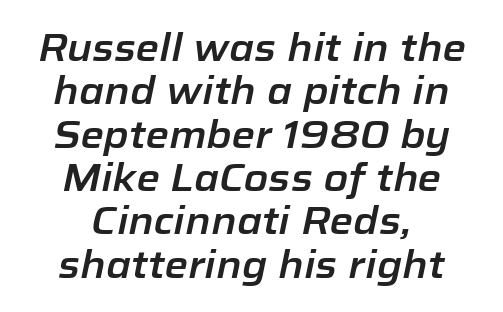
{"italic": "yes", "lean": "right", "slant_degrees": 12, "width": "normal", "stroke_contrast": "low", "x_height": "medium", "monospaced": "no", "underline": "no", "align": "center", "line_spacing": "tight", "line_spacing_ratio": 1.14, "letter_spacing": "normal", "letter_spacing_em": 0.0, "glyph_px": 38}
